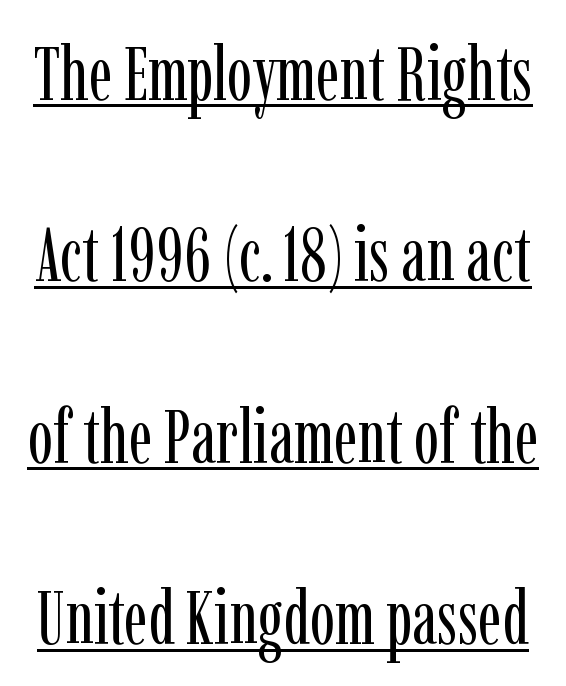
{"serif": "yes", "italic": "no", "bold": "no", "weight": "regular", "width": "condensed", "stroke_contrast": "low", "x_height": "medium", "monospaced": "no", "underline": "yes", "line_spacing": "loose", "line_spacing_ratio": 2.42, "letter_spacing": "normal", "letter_spacing_em": 0.0, "glyph_px": 75}
